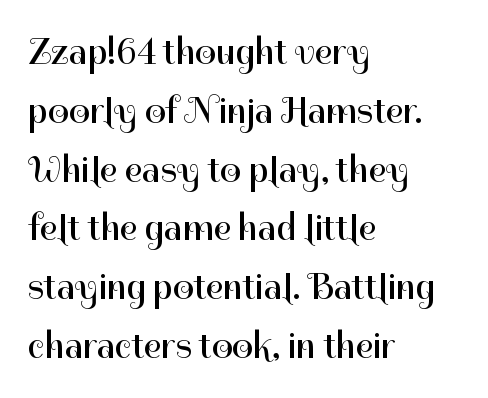
{"serif": "no", "italic": "no", "bold": "no", "weight": "regular", "width": "normal", "stroke_contrast": "high", "x_height": "medium", "monospaced": "no", "underline": "no", "align": "left", "line_spacing": "normal", "line_spacing_ratio": 1.59, "letter_spacing": "normal", "letter_spacing_em": 0.0, "glyph_px": 37}
